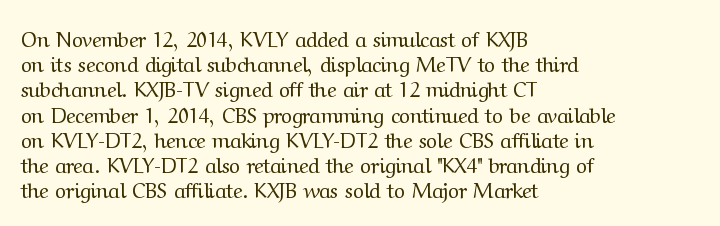
{"italic": "no", "bold": "no", "underline": "no", "align": "left", "line_spacing_ratio": 1.2, "letter_spacing": "normal", "letter_spacing_em": 0.0, "glyph_px": 21}
